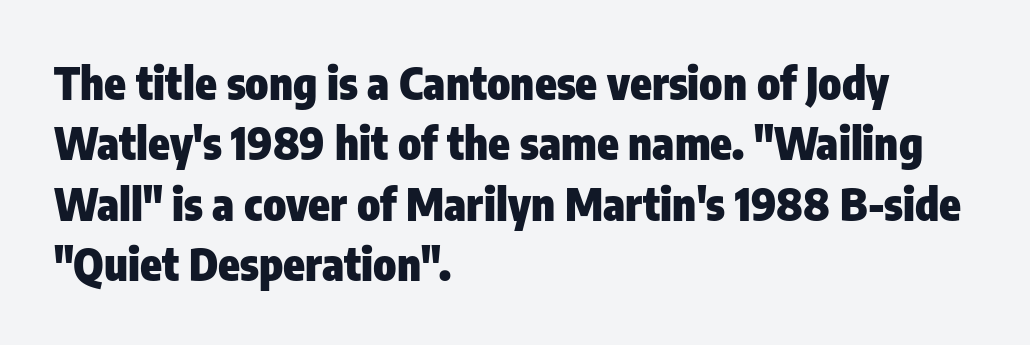
{"serif": "no", "italic": "no", "bold": "yes", "weight": "heavy", "width": "condensed", "stroke_contrast": "low", "x_height": "medium", "monospaced": "no", "underline": "no", "align": "left", "line_spacing": "normal", "line_spacing_ratio": 1.37, "letter_spacing": "normal", "letter_spacing_em": 0.0, "glyph_px": 44}
